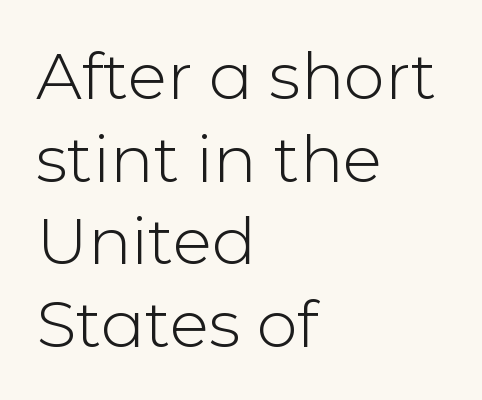
{"serif": "no", "italic": "no", "bold": "no", "weight": "light", "width": "normal", "stroke_contrast": "low", "x_height": "medium", "monospaced": "no", "underline": "no", "align": "left", "line_spacing": "normal", "line_spacing_ratio": 1.27, "letter_spacing": "normal", "letter_spacing_em": 0.0, "glyph_px": 65}
